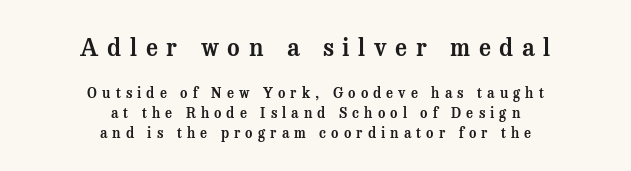
Whoever set this made the first block the dominant, larger element. Compared with typical body copy, the letter spacing here is much looser. A normal amount of white space separates one row of letters from the next. Lines of text with bare space underneath.
